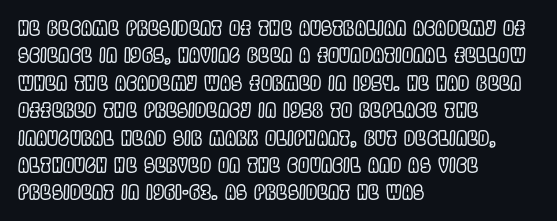
{"italic": "no", "underline": "no", "align": "left", "line_spacing": "normal", "line_spacing_ratio": 1.37, "letter_spacing": "normal", "letter_spacing_em": 0.0, "glyph_px": 20}
